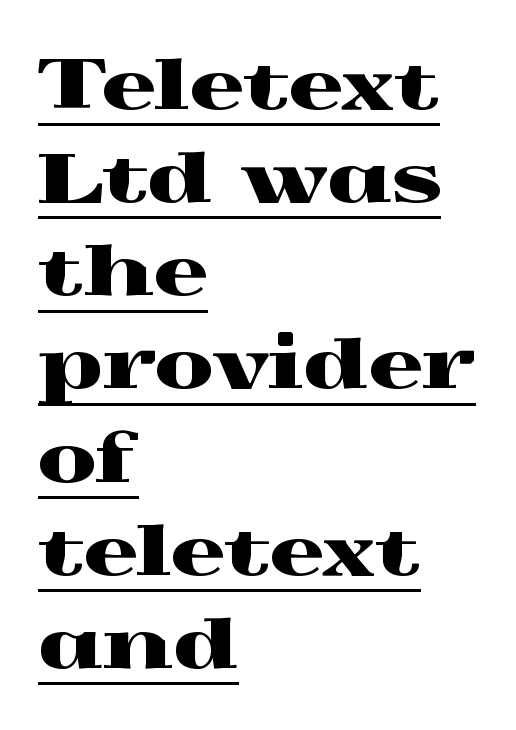
Character widths vary here, with narrow letters taking less room than wide ones. Is this a sans? No — the strokes have serifs. Upright lettering throughout. Normally led — the rows are evenly, conventionally spaced.
